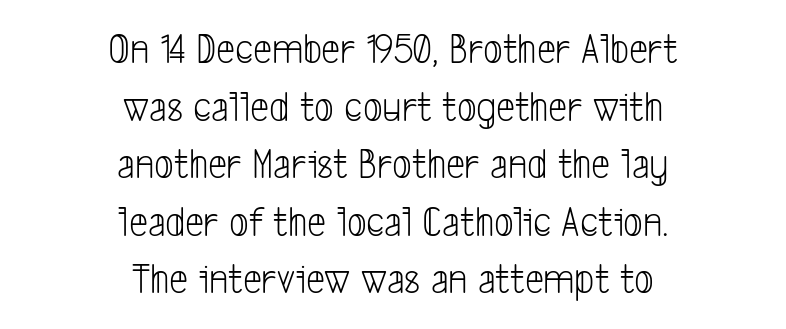
Q: Is the text bold? A: No.
Q: Is the typeface a serif or a sans-serif typeface? A: Sans-serif.
Q: Is the text underlined? A: No.
Q: How is the paragraph aligned? A: Centered.
Q: Is the spacing between letters normal or unusually wide? A: Normal.
Q: Is the spacing between lines tight, normal or loose? A: Normal.
Q: Width (condensed, normal, or wide)? A: Condensed.
Q: Stroke contrast? A: Low.
Q: x-height? A: Medium.
Q: Monospaced? A: No.
